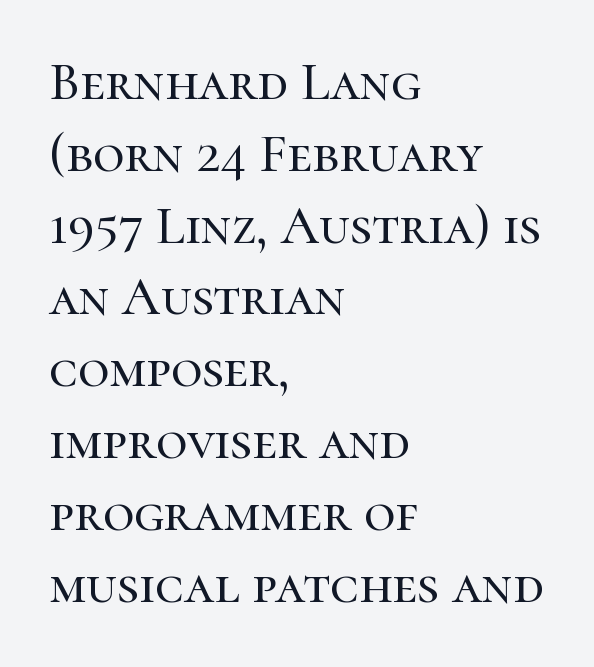
{"serif": "yes", "italic": "no", "width": "normal", "stroke_contrast": "high", "x_height": "medium", "monospaced": "no", "underline": "no", "align": "left", "line_spacing": "normal", "line_spacing_ratio": 1.33, "letter_spacing": "normal", "letter_spacing_em": 0.0, "glyph_px": 54}
